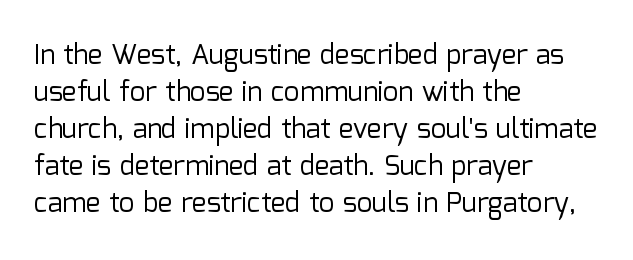
Reading down the block, your eye returns to a fixed left position each line. Tall strokes in this sample are plumb rather than angled. The rendering uses a moderate line-height, typical for paragraphs. This is not heavy type; no bold has been used. Any mark beneath the type? The region is blank. Each word holds together tightly as a unit, with standard inter-letter gaps.
